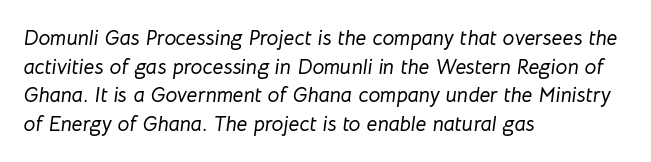
{"italic": "yes", "lean": "right", "slant_degrees": 8, "underline": "no", "align": "left", "line_spacing": "normal", "line_spacing_ratio": 1.36, "letter_spacing": "normal", "letter_spacing_em": 0.0, "glyph_px": 21}
